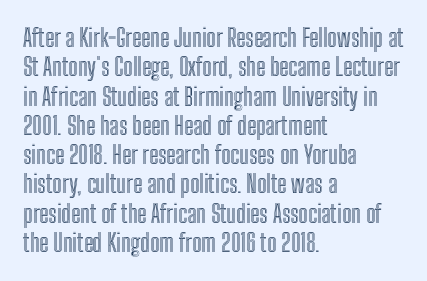
The image shows 24 px text type, upright; set left-aligned, line spacing 1.22x, normal letter spacing, not underlined.
